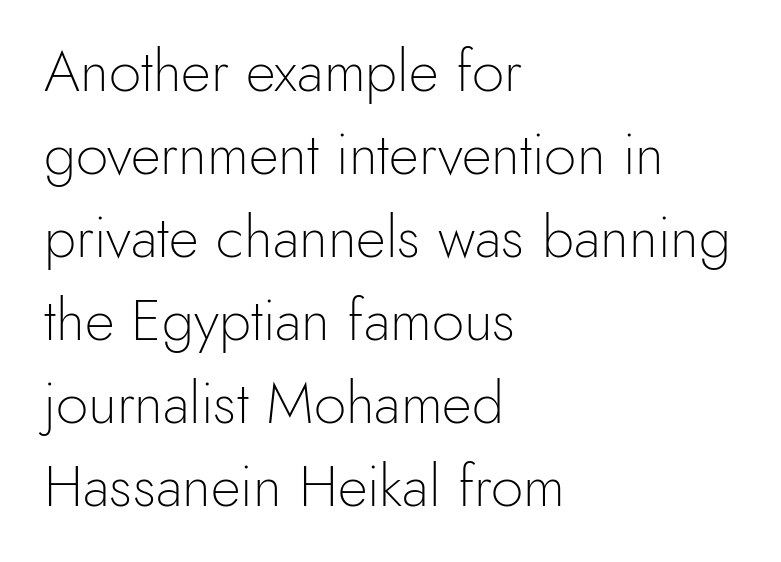
Regarding leading, the lines here are spaced in the standard way. The passage shown is not bold in any degree. Each letter's strokes conclude bluntly, with no projecting serifs. Looks like regular typesetting: each glyph gets only the width it needs. Ordinary non-slanted type is in use.
